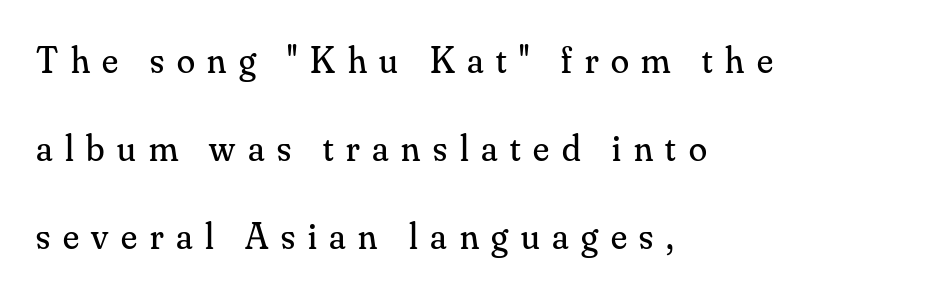
{"serif": "yes", "italic": "no", "bold": "no", "weight": "regular", "width": "normal", "stroke_contrast": "medium", "x_height": "small", "monospaced": "no", "underline": "no", "align": "left", "line_spacing": "loose", "line_spacing_ratio": 2.38, "letter_spacing": "wide", "letter_spacing_em": 0.34, "glyph_px": 37}
